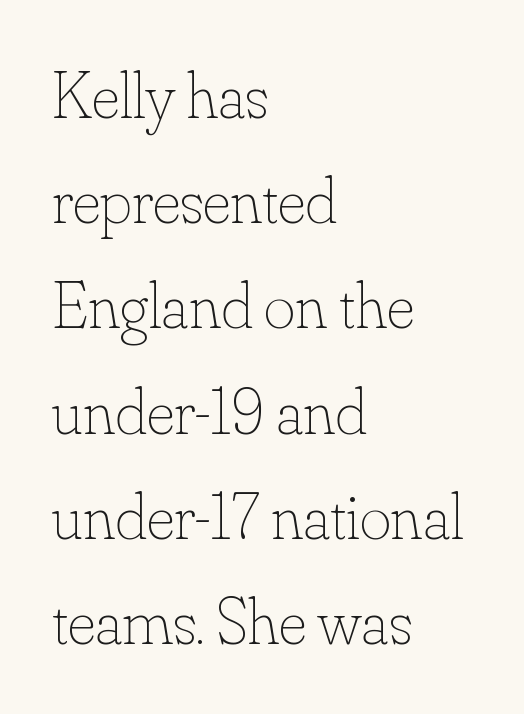
Q: Is the text bold? A: No.
Q: Is the text italic (slanted)? A: No, it is upright.
Q: Is the text underlined? A: No.
Q: How is the paragraph aligned? A: Left-aligned.
Q: Is the spacing between letters normal or unusually wide? A: Normal.
Q: Is the spacing between lines tight, normal or loose? A: Normal.
Q: Width (condensed, normal, or wide)? A: Normal.
Q: Stroke contrast? A: Low.
Q: x-height? A: Small.
Q: Monospaced? A: No.
